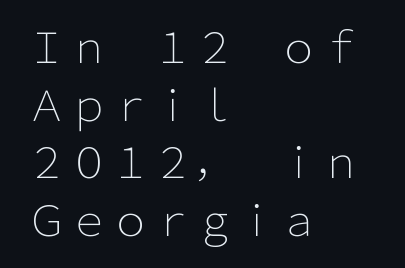
{"serif": "no", "italic": "no", "bold": "no", "weight": "light", "width": "normal", "stroke_contrast": "low", "x_height": "medium", "monospaced": "no", "underline": "no", "align": "left", "line_spacing": "normal", "line_spacing_ratio": 1.37, "letter_spacing": "normal", "letter_spacing_em": 0.0, "glyph_px": 42}
